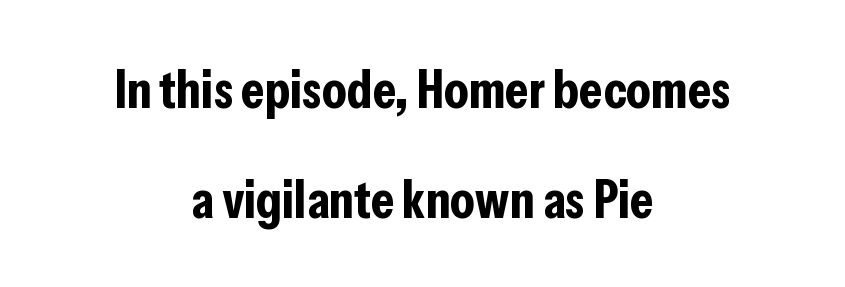
Q: Is the text bold? A: Yes.
Q: Is the text italic (slanted)? A: No, it is upright.
Q: Is the typeface a serif or a sans-serif typeface? A: Sans-serif.
Q: Is the text underlined? A: No.
Q: How is the paragraph aligned? A: Centered.
Q: Is the spacing between letters normal or unusually wide? A: Normal.
Q: Is the spacing between lines tight, normal or loose? A: Loose.
Q: Width (condensed, normal, or wide)? A: Condensed.
Q: Stroke contrast? A: Low.
Q: x-height? A: Medium.
Q: Monospaced? A: No.
